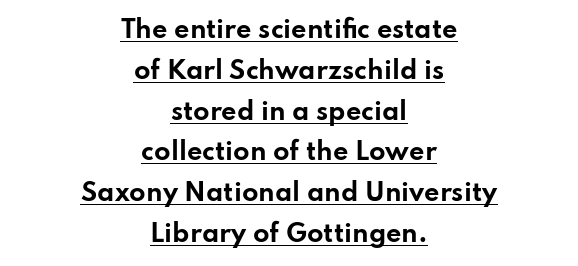
The image shows 24 px bold type, upright; set centered, normal line spacing (1.7x), normal letter spacing, underlined.
